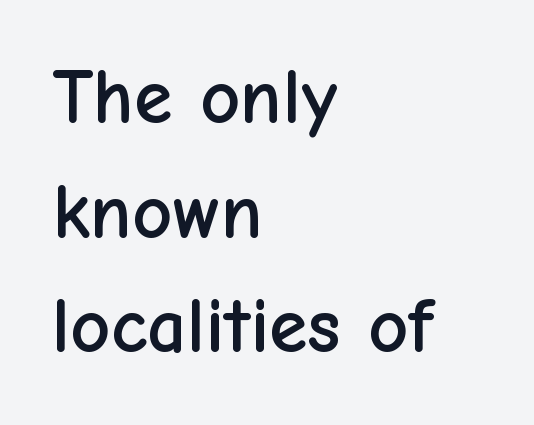
Designer's note — italics off, roman on. Grotesque or geometric, the face here clearly has no serifs. Horizontal bands of white between lines are of average thickness. Does extra space separate the letters? No, they use regular spacing.
